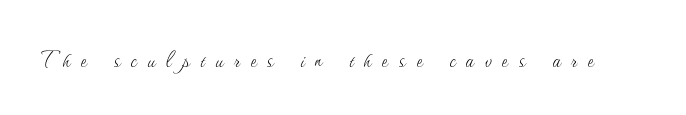
Q: Is the text bold? A: No.
Q: Is the text italic (slanted)? A: Yes.
Q: Is the text underlined? A: No.
Q: Is the spacing between letters normal or unusually wide? A: Unusually wide.
Q: Width (condensed, normal, or wide)? A: Normal.
Q: Stroke contrast? A: Medium.
Q: x-height? A: Small.
Q: Monospaced? A: No.
